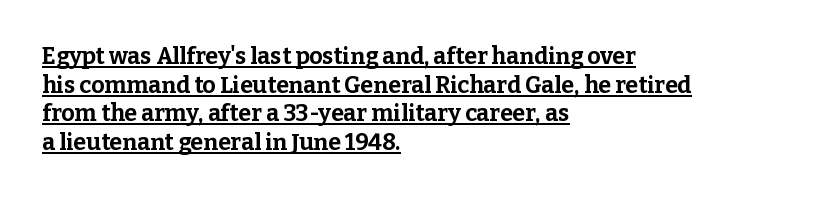
The image shows 23 px bold type, upright; set left-aligned, line spacing 1.24x, normal letter spacing, underlined.
